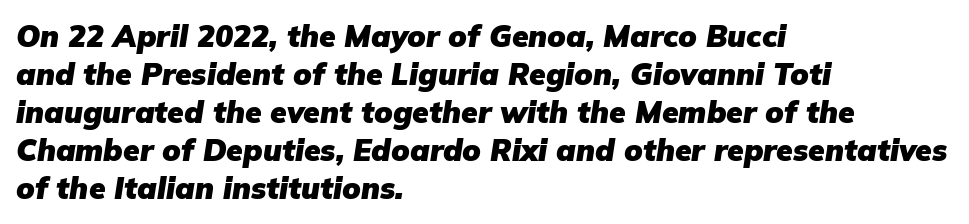
Q: Is the text bold? A: Yes.
Q: Is the text italic (slanted)? A: Yes, it leans right by about 9 degrees.
Q: Is the text underlined? A: No.
Q: How is the paragraph aligned? A: Left-aligned.
Q: Is the spacing between letters normal or unusually wide? A: Normal.
Q: Is the spacing between lines tight, normal or loose? A: Normal.
Q: Width (condensed, normal, or wide)? A: Normal.
Q: Stroke contrast? A: Low.
Q: x-height? A: Medium.
Q: Monospaced? A: No.
